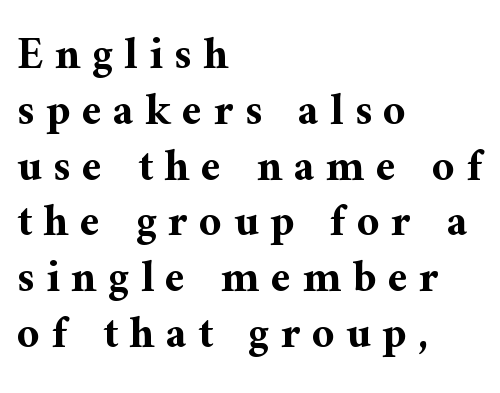
Q: Is the text bold? A: Yes.
Q: Is the text italic (slanted)? A: No, it is upright.
Q: Is the typeface a serif or a sans-serif typeface? A: Serif.
Q: Is the text underlined? A: No.
Q: How is the paragraph aligned? A: Left-aligned.
Q: Is the spacing between letters normal or unusually wide? A: Unusually wide.
Q: Width (condensed, normal, or wide)? A: Normal.
Q: Stroke contrast? A: Medium.
Q: x-height? A: Medium.
Q: Monospaced? A: No.
